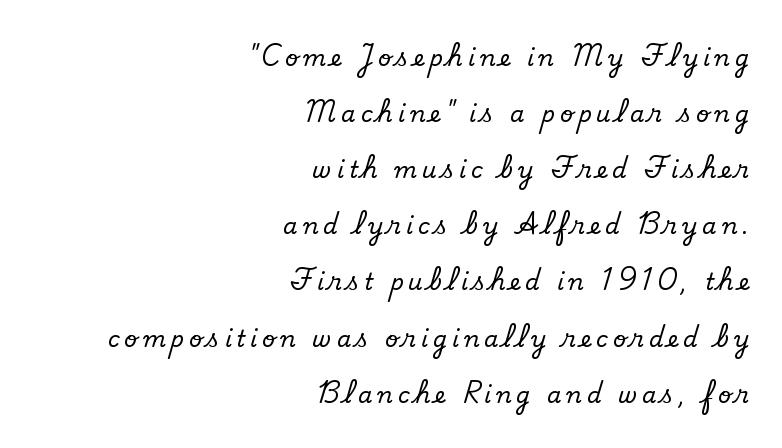
{"underline": "no", "align": "right", "line_spacing": "loose", "line_spacing_ratio": 2.44, "letter_spacing": "wide", "letter_spacing_em": 0.21, "glyph_px": 23}
